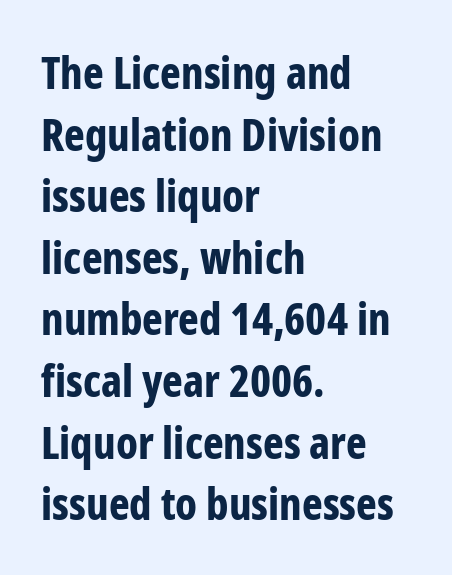
Q: Is the text bold? A: Yes.
Q: Is the text italic (slanted)? A: No, it is upright.
Q: Is the typeface a serif or a sans-serif typeface? A: Sans-serif.
Q: Is the text underlined? A: No.
Q: How is the paragraph aligned? A: Left-aligned.
Q: Is the spacing between letters normal or unusually wide? A: Normal.
Q: Is the spacing between lines tight, normal or loose? A: Normal.
Q: Width (condensed, normal, or wide)? A: Condensed.
Q: Stroke contrast? A: Low.
Q: x-height? A: Medium.
Q: Monospaced? A: No.
